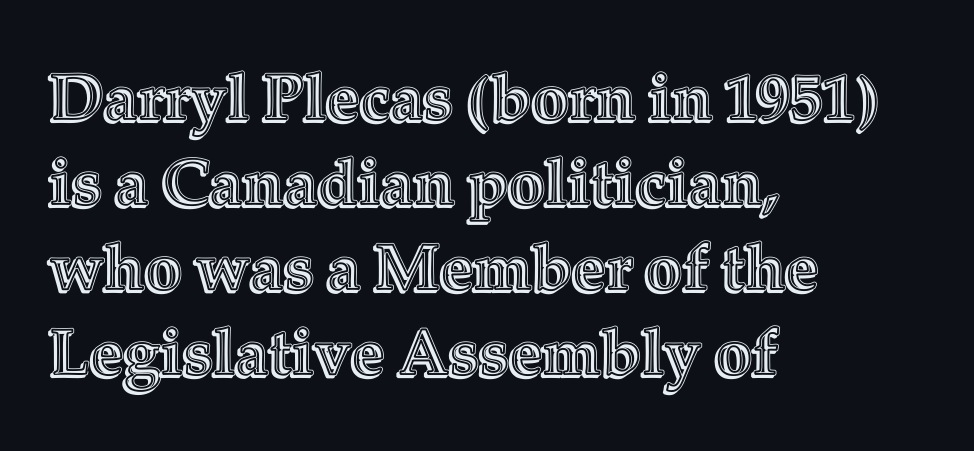
{"italic": "no", "width": "normal", "x_height": "medium", "monospaced": "no", "underline": "no", "align": "left", "line_spacing": "normal", "line_spacing_ratio": 1.31, "letter_spacing": "normal", "letter_spacing_em": 0.0, "glyph_px": 65}
